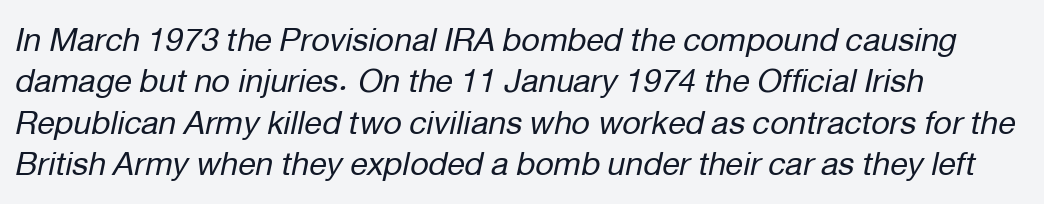
The image shows 32 px regular-weight type, italic (leaning right); set left-aligned, normal line spacing (1.29x), normal letter spacing, not underlined; low stroke contrast and a medium x-height.
